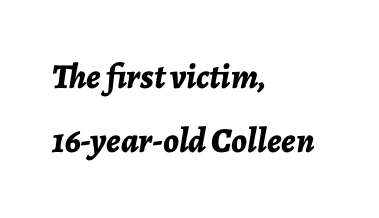
The image shows 35 px bold type, italic (leaning right); set left-aligned, line spacing 1.83x, normal letter spacing, not underlined; low stroke contrast and a medium x-height.
